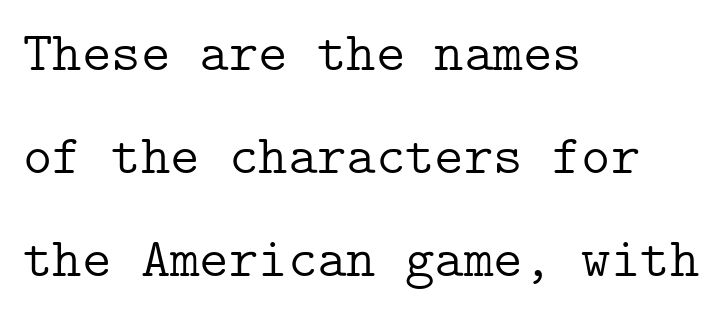
Q: Is the text bold? A: No.
Q: Is the text italic (slanted)? A: No, it is upright.
Q: Is the typeface a serif or a sans-serif typeface? A: Serif.
Q: Is the text underlined? A: No.
Q: How is the paragraph aligned? A: Left-aligned.
Q: Is the spacing between letters normal or unusually wide? A: Normal.
Q: Width (condensed, normal, or wide)? A: Normal.
Q: Stroke contrast? A: Low.
Q: x-height? A: Medium.
